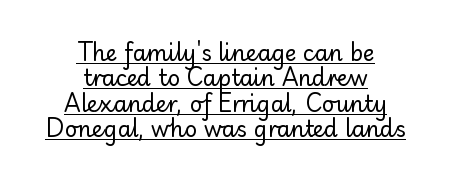
The text block is weighted toward neither margin, spreading evenly from the middle. The letterforms sit at book weight or below. Tracking value appears to be zero — textbook default spacing. Ascenders rise straight up at ninety degrees. The lines are packed closely together with very little leading. The words here are underlined.
